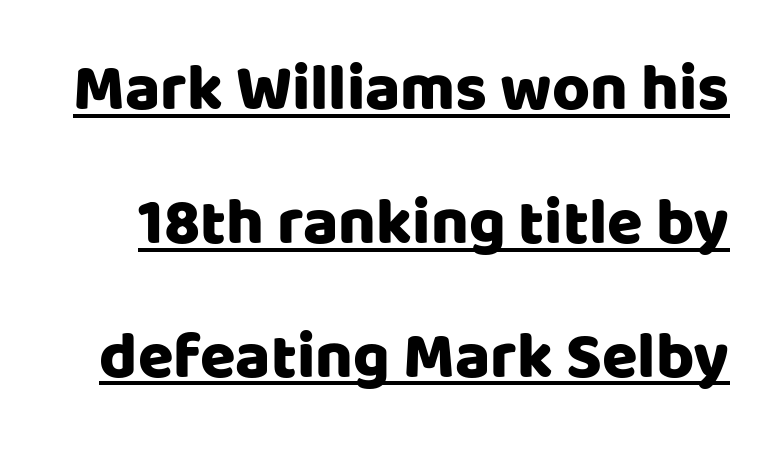
{"serif": "no", "italic": "no", "width": "normal", "stroke_contrast": "low", "x_height": "large", "monospaced": "no", "underline": "yes", "line_spacing": "loose", "line_spacing_ratio": 2.06, "letter_spacing": "normal", "letter_spacing_em": 0.0, "glyph_px": 65}
